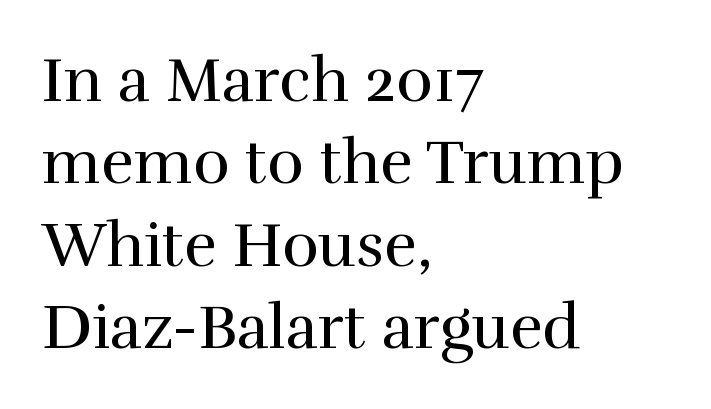
The image shows 62 px regular-weight serif type, upright; set left-aligned, normal line spacing (1.33x), normal letter spacing, not underlined; a medium x-height.
